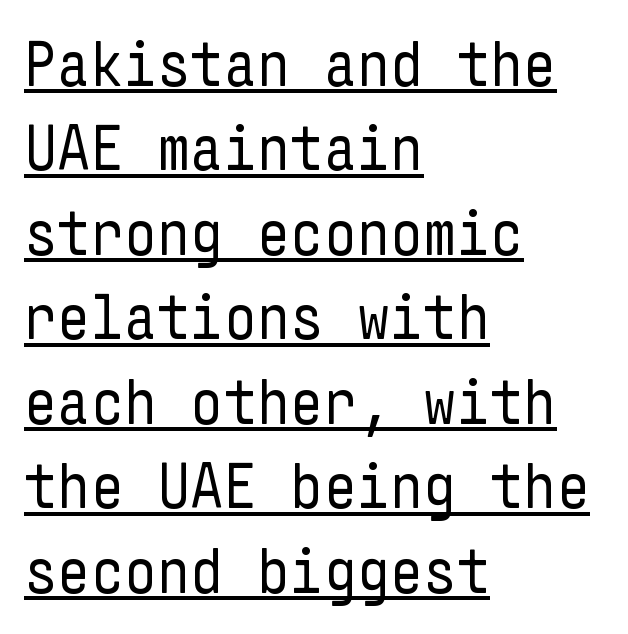
Q: Is the text bold? A: No.
Q: Is the text italic (slanted)? A: No, it is upright.
Q: Is the typeface a serif or a sans-serif typeface? A: Sans-serif.
Q: Is the text underlined? A: Yes.
Q: How is the paragraph aligned? A: Left-aligned.
Q: Is the spacing between letters normal or unusually wide? A: Normal.
Q: Is the spacing between lines tight, normal or loose? A: Normal.
Q: Width (condensed, normal, or wide)? A: Condensed.
Q: Stroke contrast? A: Low.
Q: x-height? A: Medium.
